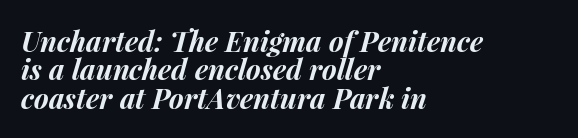
The image shows 28 px bold type, italic (leaning right); set left-aligned, tight line spacing (1.01x), normal letter spacing, not underlined; medium stroke contrast and a medium x-height.
